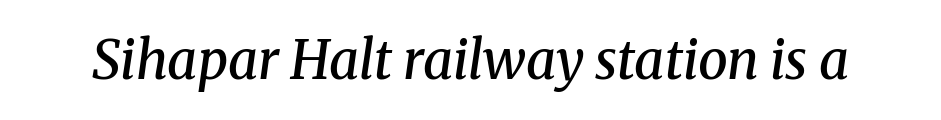
The image shows 53 px semibold serif type, italic (leaning right); set normal letter spacing, not underlined; medium stroke contrast and a medium x-height.
